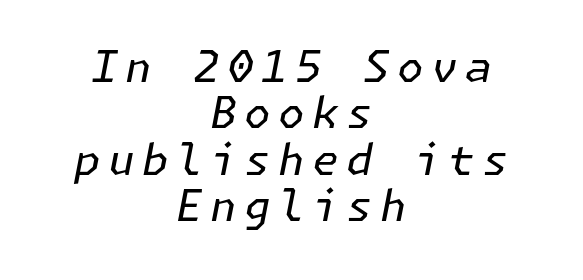
{"italic": "yes", "lean": "right", "slant_degrees": 11, "bold": "no", "weight": "regular", "width": "normal", "stroke_contrast": "low", "x_height": "medium", "underline": "no", "align": "center", "line_spacing": "tight", "line_spacing_ratio": 1.08, "glyph_px": 43}
